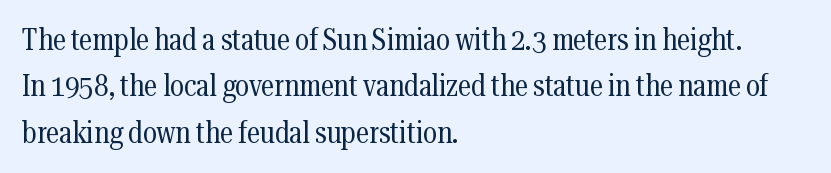
The image shows 30 px regular-weight, condensed serif type, upright; set left-aligned, normal line spacing (1.55x), normal letter spacing, not underlined; medium stroke contrast and a medium x-height.
